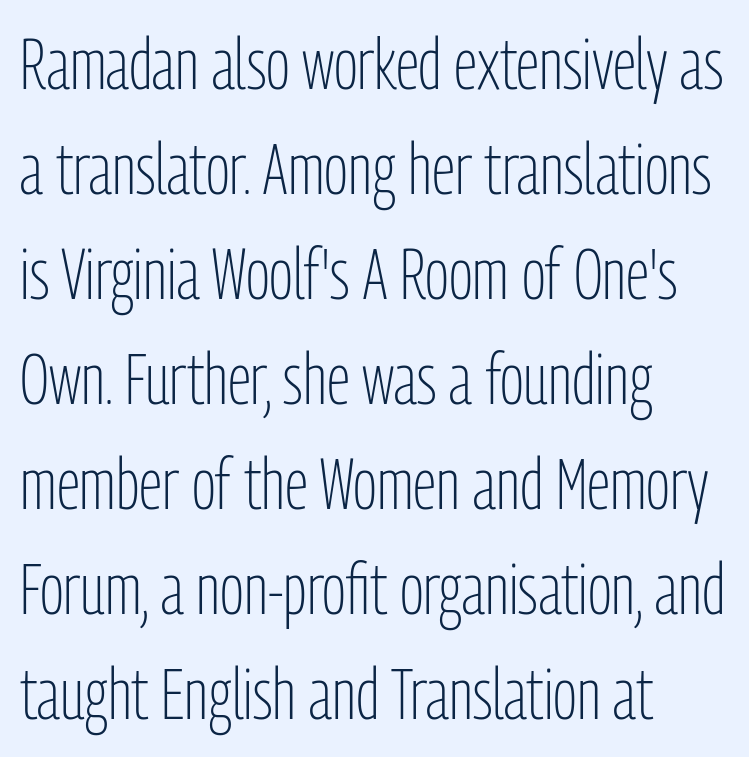
The image shows 71 px light, condensed sans-serif type, upright; set left-aligned, normal line spacing (1.48x), normal letter spacing, not underlined; low stroke contrast and a medium x-height.
